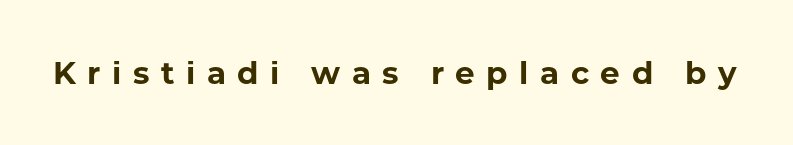
The image shows 31 px bold sans-serif type, upright; set unusually wide letter spacing (+0.37 em), not underlined; low stroke contrast and a medium x-height.
